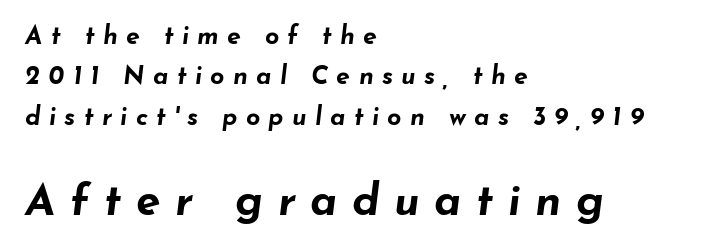
The image shows 44 px bold, wide type, italic (leaning right); set left-aligned, normal line spacing (1.62x), unusually wide letter spacing (+0.33 em), not underlined; the second (bottom) block is 1.76x larger; low stroke contrast and a small x-height.
